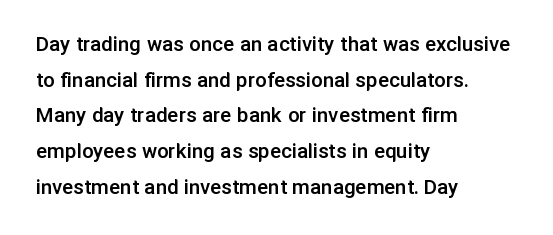
Notice how the passage keeps a crisp vertical edge on the left only. You could call the tracking neutral — neither tight nor loose. Compared with an ordinary text face, these strokes are moderately heavier — a semibold. No italicization has been applied; the sample stays upright.
